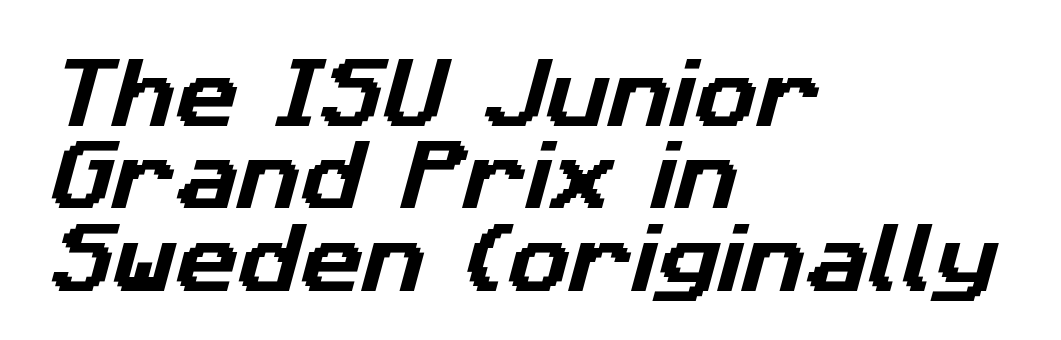
Q: Is the typeface a serif or a sans-serif typeface? A: Sans-serif.
Q: Is the text underlined? A: No.
Q: How is the paragraph aligned? A: Left-aligned.
Q: Is the spacing between letters normal or unusually wide? A: Normal.
Q: Is the spacing between lines tight, normal or loose? A: Tight.
Q: Width (condensed, normal, or wide)? A: Normal.
Q: Stroke contrast? A: Low.
Q: x-height? A: Medium.
Q: Monospaced? A: No.
